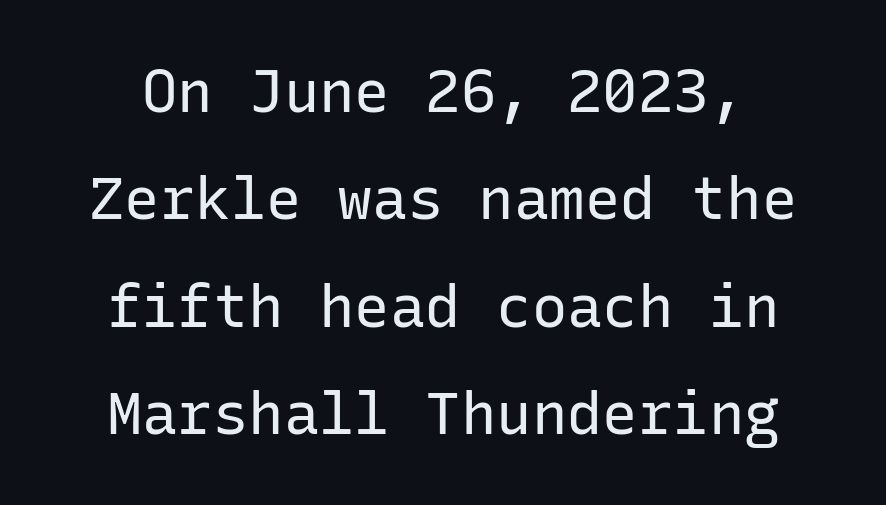
The image shows 59 px regular-weight sans-serif type, upright, monospaced; set line spacing 1.82x, normal letter spacing, not underlined; low stroke contrast and a medium x-height.
